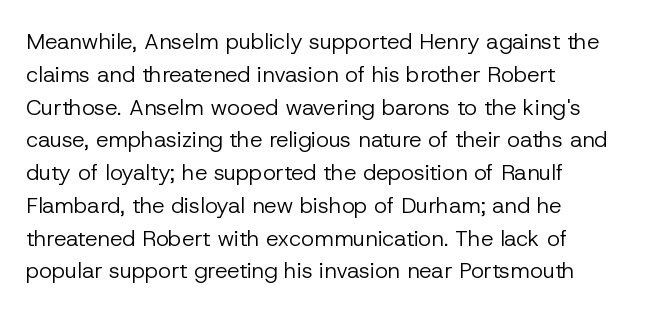
Descender tails drop into unmarked territory. Vertically, the passage feels balanced, rows spaced as you'd expect. The typesetter chose a ragged-right arrangement here. The typography opts for an upright posture over an oblique one. The rendering keeps characters at their native spacing. Stroke mass is kept to a normal reading level or below.
